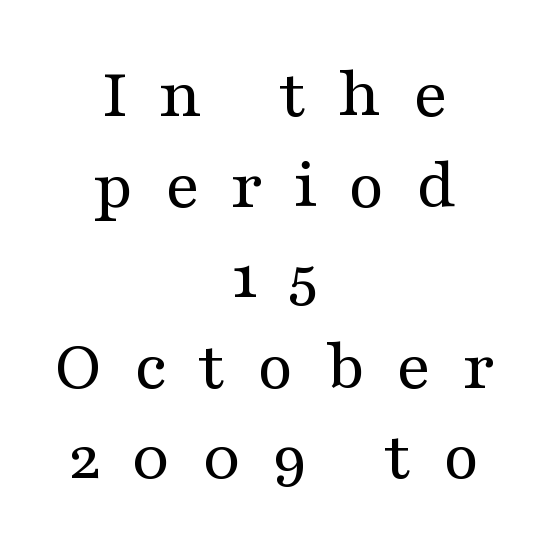
The whitespace from short lines is split evenly between both sides. Is the stroke heavy? The answer is a plain regular-or-lighter. This sample uses a serif face. What stands out about the letter spacing? Its width — letters are far apart. Is this a fixed-width face? No — the glyphs have proportional, varying widths. Ordinary non-slanted type is in use.
